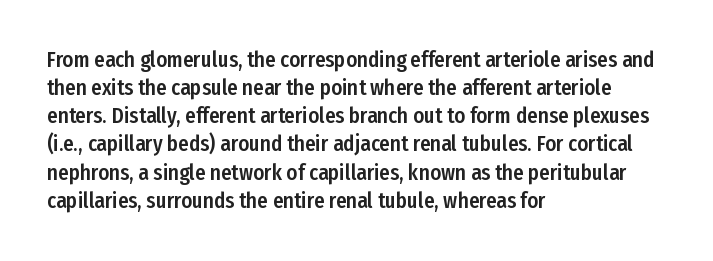
Q: Is the text italic (slanted)? A: No, it is upright.
Q: Is the text underlined? A: No.
Q: How is the paragraph aligned? A: Left-aligned.
Q: Is the spacing between letters normal or unusually wide? A: Normal.
Q: Is the spacing between lines tight, normal or loose? A: Normal.
